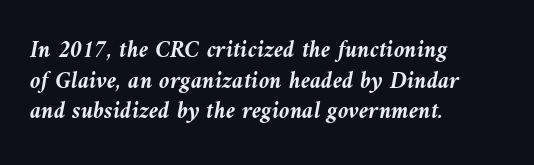
The image shows 24 px bold type, italic (leaning left); set left-aligned, normal line spacing (1.28x), normal letter spacing, not underlined.
